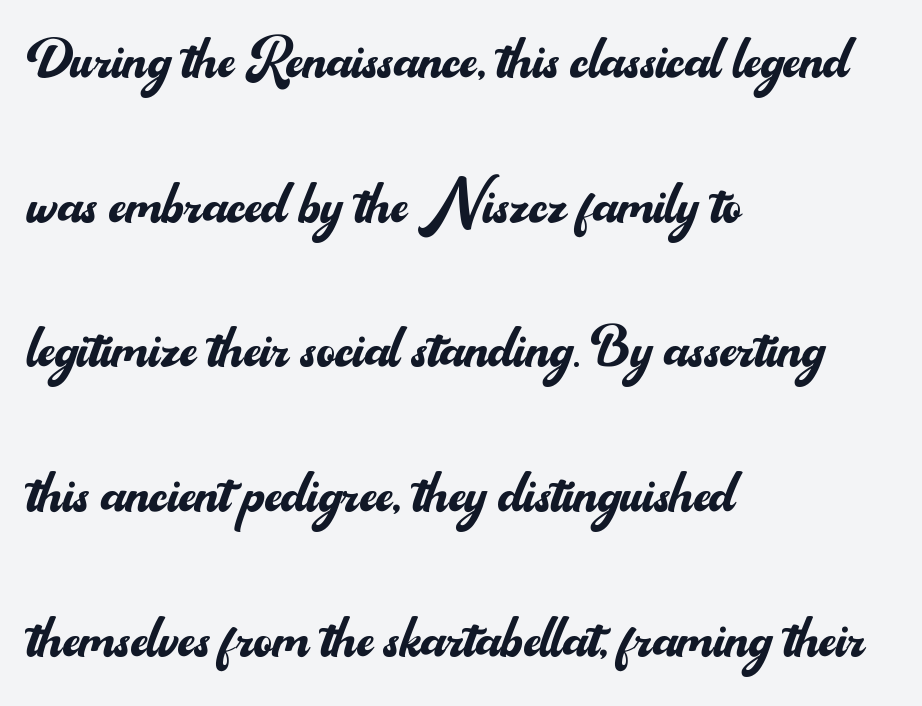
Q: Is the text bold? A: No.
Q: Is the text italic (slanted)? A: Yes.
Q: Is the typeface a serif or a sans-serif typeface? A: Sans-serif.
Q: Is the text underlined? A: No.
Q: How is the paragraph aligned? A: Left-aligned.
Q: Is the spacing between letters normal or unusually wide? A: Normal.
Q: Is the spacing between lines tight, normal or loose? A: Loose.
Q: Width (condensed, normal, or wide)? A: Normal.
Q: Stroke contrast? A: Medium.
Q: x-height? A: Small.
Q: Monospaced? A: No.
